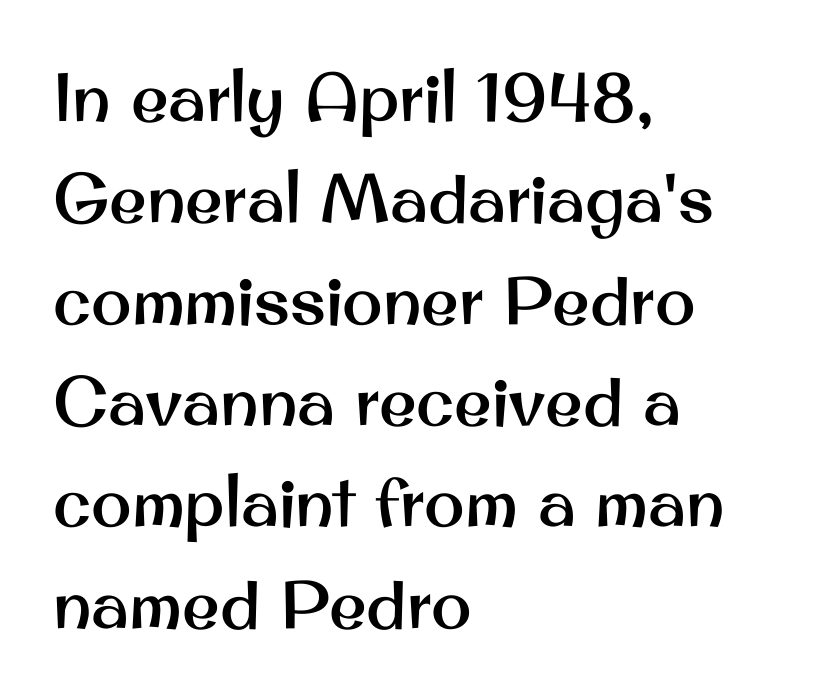
The image shows 68 px sans-serif type, upright; set left-aligned, normal line spacing (1.49x), normal letter spacing, not underlined; medium stroke contrast and a small x-height.
